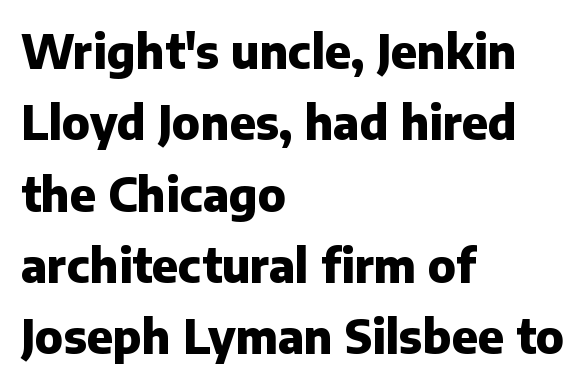
The designer went with a sans here, leaving each stem footless. The typography opts for an upright posture over an oblique one. As a designer I'd log this as weight 700, bold. The passage shown is not underscored anywhere. Note the varied advance widths — an 'i' is clearly narrower than an 'm'.
